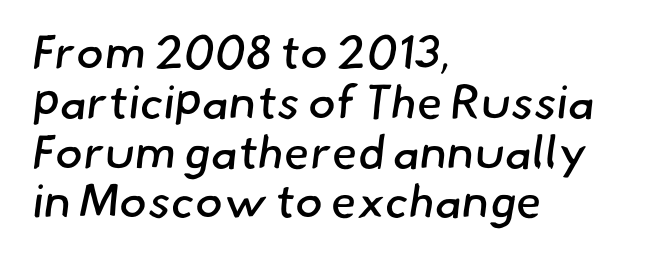
Q: Is the text bold? A: No.
Q: Is the typeface a serif or a sans-serif typeface? A: Sans-serif.
Q: Is the text underlined? A: No.
Q: How is the paragraph aligned? A: Left-aligned.
Q: Is the spacing between letters normal or unusually wide? A: Normal.
Q: Is the spacing between lines tight, normal or loose? A: Tight.
Q: Width (condensed, normal, or wide)? A: Normal.
Q: Stroke contrast? A: Low.
Q: x-height? A: Small.
Q: Monospaced? A: No.
